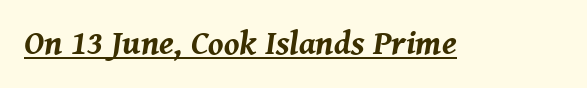
The image shows 34 px bold type, italic (leaning right); set normal letter spacing, underlined; medium stroke contrast and a medium x-height.
